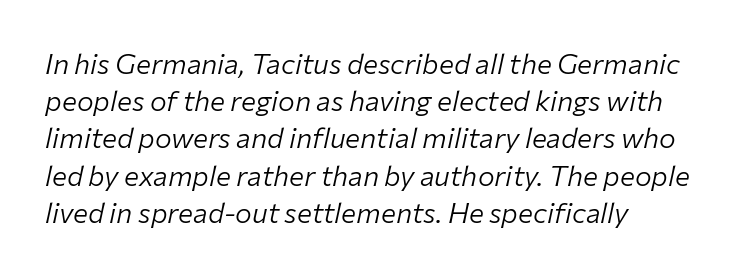
Weight: not bold — regular or lighter. Notice how the passage keeps a crisp vertical edge on the left only. The letters advance in unequal steps, a hallmark of proportional type. Regular leading. This rendering features lettering with no underline. Nobody touched the tracking dial on this one.
